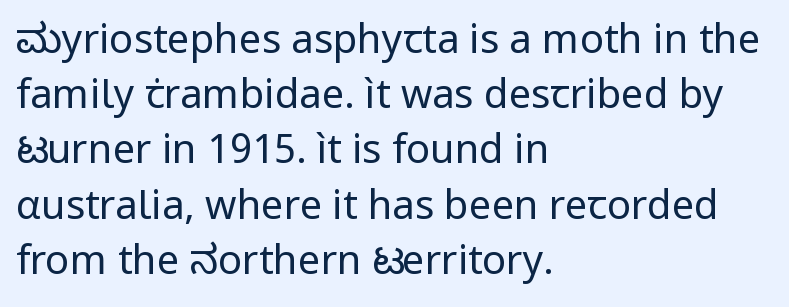
{"serif": "no", "italic": "no", "bold": "no", "weight": "regular", "width": "normal", "stroke_contrast": "low", "x_height": "medium", "monospaced": "no", "underline": "no", "align": "left", "line_spacing": "normal", "line_spacing_ratio": 1.38, "letter_spacing": "normal", "letter_spacing_em": 0.0, "glyph_px": 40}
